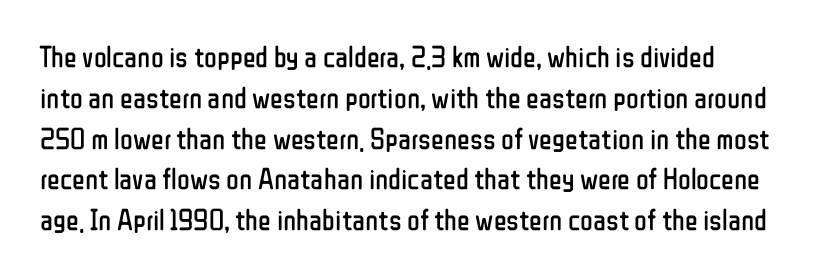
A typesetter would call this leading conventional body-copy spacing. Weight: in the light-to-regular range. Does the type have serifs? No, each stem ends abruptly. A typesetter would call this proportional, since set widths differ per character. The space beneath each line is pristine and unruled.
